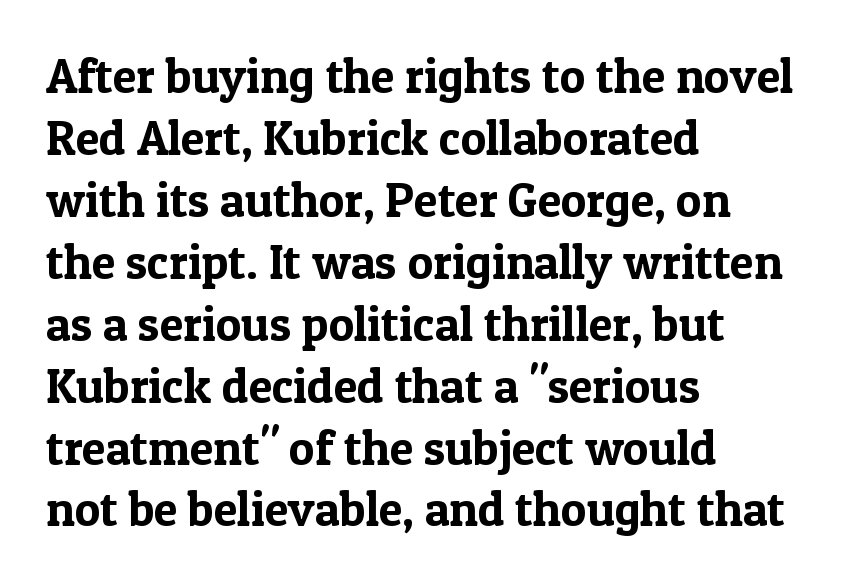
Q: Is the text italic (slanted)? A: No, it is upright.
Q: Is the typeface a serif or a sans-serif typeface? A: Serif.
Q: Is the text underlined? A: No.
Q: How is the paragraph aligned? A: Left-aligned.
Q: Is the spacing between letters normal or unusually wide? A: Normal.
Q: Is the spacing between lines tight, normal or loose? A: Normal.
Q: Width (condensed, normal, or wide)? A: Normal.
Q: x-height? A: Medium.
Q: Monospaced? A: No.
